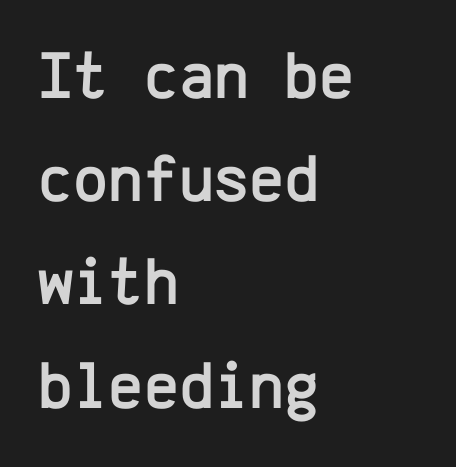
Compared with a centered layout, this one pins lines to the left instead. Do the characters align in a grid? Yes, the font is monospaced. Tall strokes in this sample are plumb rather than angled. Underlining? Definitely not there. Notice how descenders clear the ascenders below comfortably — that's standard leading. Examine the stroke ends and you'll find no serifs.
